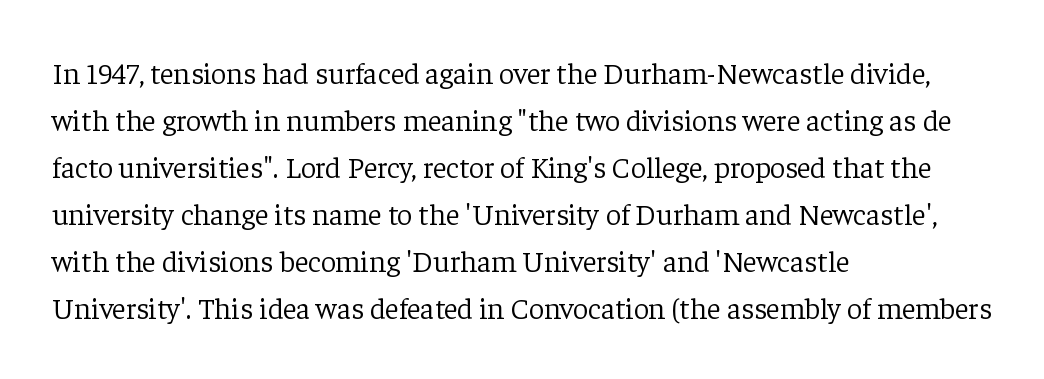
Q: Is the text bold? A: No.
Q: Is the text italic (slanted)? A: No, it is upright.
Q: Is the typeface a serif or a sans-serif typeface? A: Serif.
Q: Is the text underlined? A: No.
Q: How is the paragraph aligned? A: Left-aligned.
Q: Is the spacing between letters normal or unusually wide? A: Normal.
Q: Is the spacing between lines tight, normal or loose? A: Normal.
Q: Width (condensed, normal, or wide)? A: Normal.
Q: Stroke contrast? A: Low.
Q: x-height? A: Medium.
Q: Monospaced? A: No.
